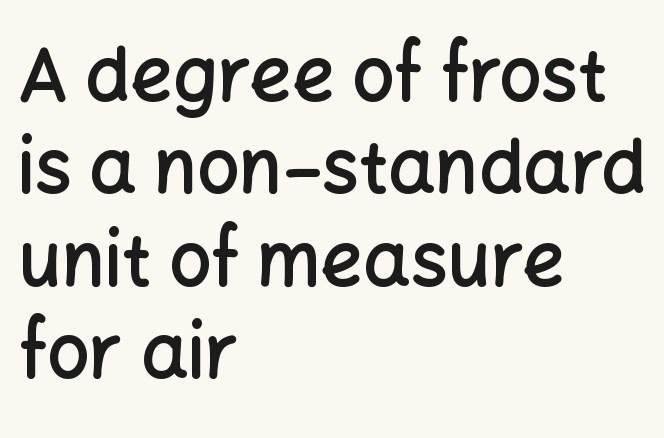
The rendering keeps characters at their native spacing. Regarding serifs, this sample does without them. Proportional: the letters do not fall into vertical columns. The rag falls on the right side of this text block. Just letters on the line, the space beneath them empty.
